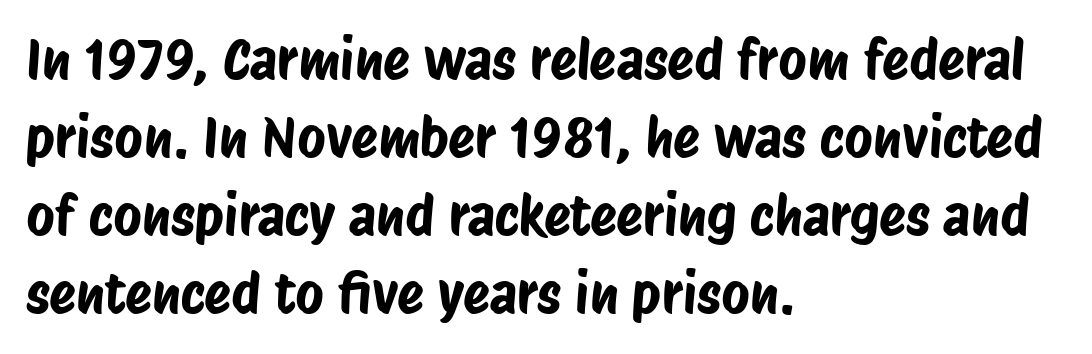
A typesetter would label this face a sans. Students, note that the glyphs here touch the page at normal intervals. Here the designer chose a conventional face with non-uniform glyph widths. Nobody drew a line under any word here. Regarding leading, the lines here are spaced in the standard way.
